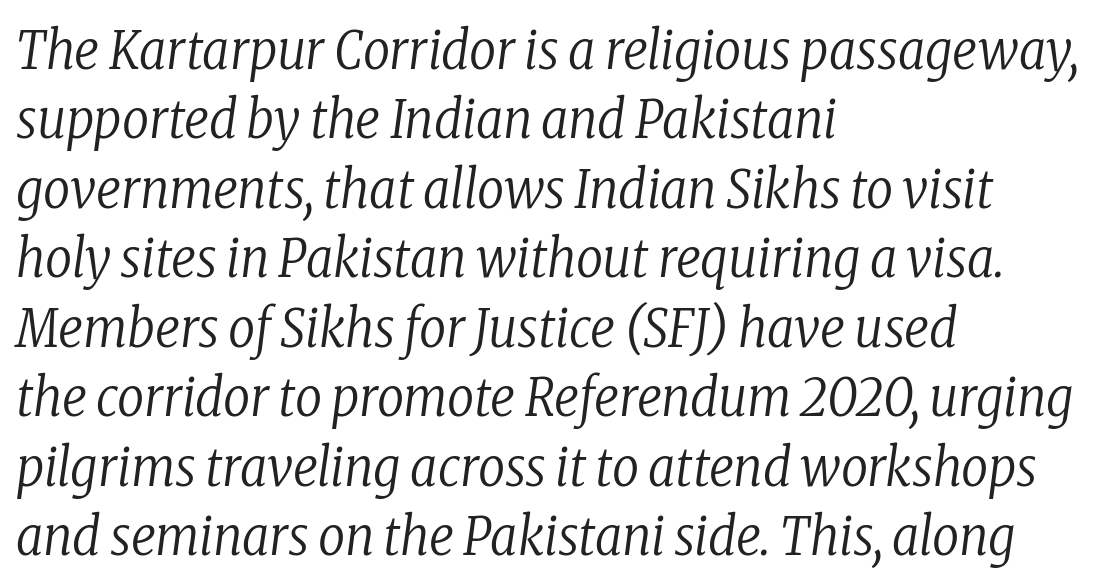
The characters display serif detailing at their extremities. Default kerning and tracking; the words read as compact shapes. Check under the words: just untouched page. The designer left line spacing at the default. The axis of the letterforms is tilted away from vertical.
